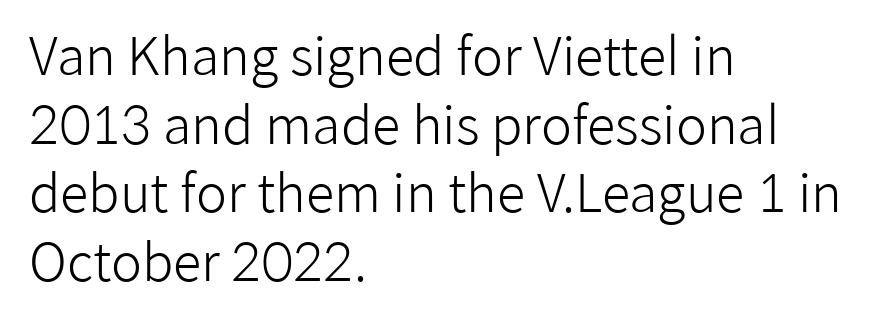
The image shows 52 px light sans-serif type, upright; set left-aligned, normal line spacing (1.32x), normal letter spacing, not underlined; low stroke contrast and a medium x-height.
